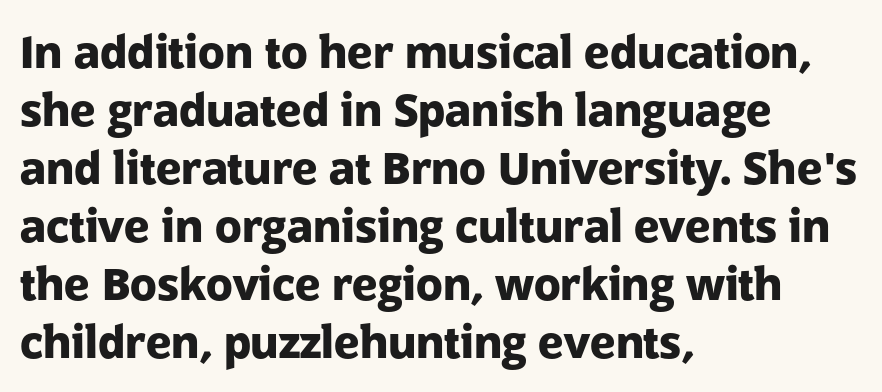
The image shows 44 px heavy sans-serif type, upright; set left-aligned, normal line spacing (1.32x), normal letter spacing, not underlined; low stroke contrast and a medium x-height.
